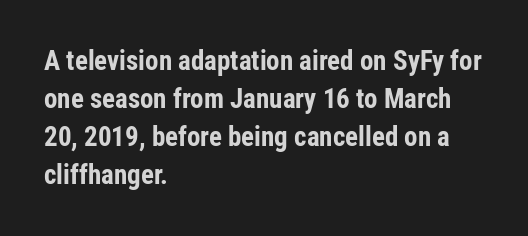
{"italic": "no", "bold": "yes", "underline": "no", "align": "left", "line_spacing": "normal", "line_spacing_ratio": 1.41, "letter_spacing": "normal", "letter_spacing_em": 0.0, "glyph_px": 27}
